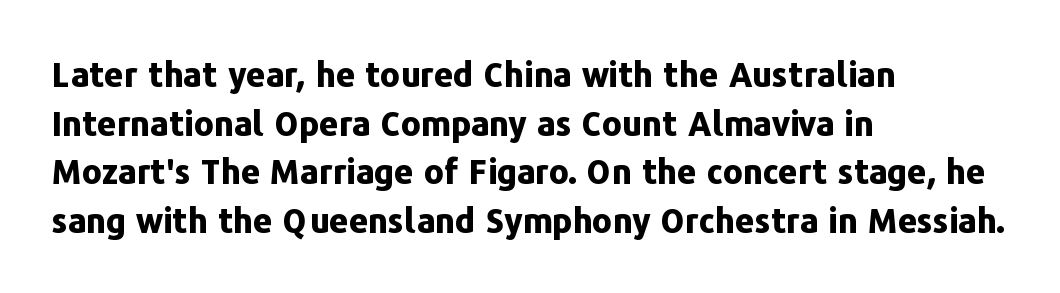
The image shows 34 px bold sans-serif type, upright; set left-aligned, normal line spacing (1.43x), normal letter spacing, not underlined; low stroke contrast and a medium x-height.
